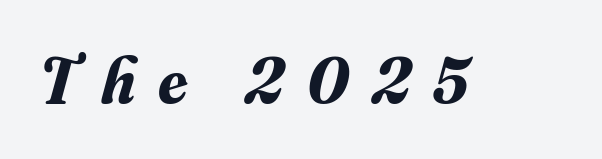
Each word looks stretched out because of the extra space between its letters. The specimen reads as italic at a glance. Weight: bold. Nobody drew a line under any word here.
